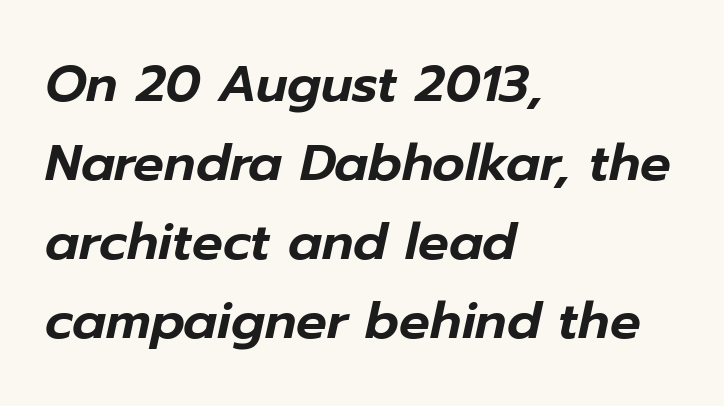
{"italic": "yes", "lean": "right", "slant_degrees": 12, "width": "normal", "stroke_contrast": "low", "x_height": "medium", "monospaced": "no", "underline": "no", "align": "left", "line_spacing": "normal", "line_spacing_ratio": 1.55, "letter_spacing": "normal", "letter_spacing_em": 0.0, "glyph_px": 51}
